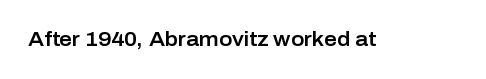
Q: Is the text italic (slanted)? A: No, it is upright.
Q: Is the text underlined? A: No.
Q: Is the spacing between letters normal or unusually wide? A: Normal.
